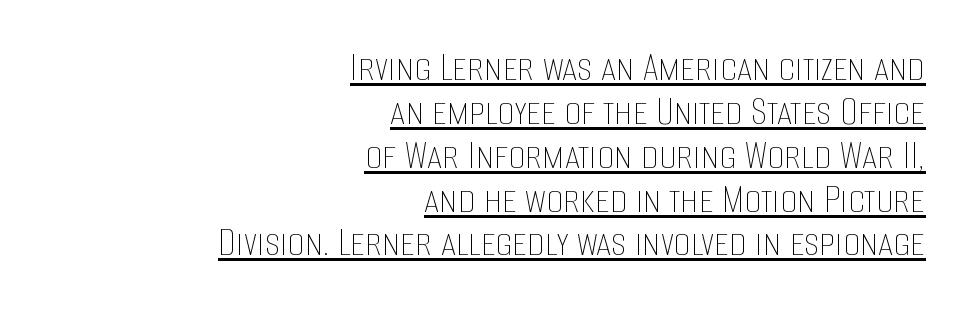
You could not count columns in this text — the font is proportionally spaced. Reading down the column, the eye jumps only a short way to each next line. No italicization has been applied; the sample stays upright. A quiet, ordinary-to-light weight characterises the typeface.
